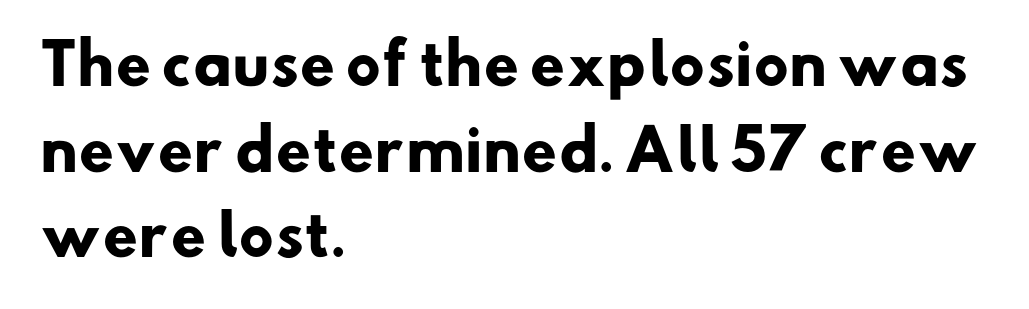
Observe the absence of serifs on each vertical stroke in this sample. Regular leading. There is no visible air inserted between adjacent glyphs. The letters advance in unequal steps, a hallmark of proportional type. These lines stack with their left ends in a neat column.
